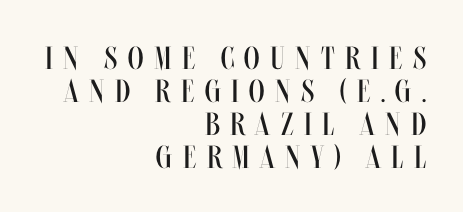
{"italic": "no", "bold": "no", "weight": "regular", "width": "condensed", "stroke_contrast": "medium", "x_height": "large", "monospaced": "no", "underline": "no", "align": "right", "line_spacing": "tight", "line_spacing_ratio": 1.03, "letter_spacing": "wide", "letter_spacing_em": 0.33, "glyph_px": 32}
